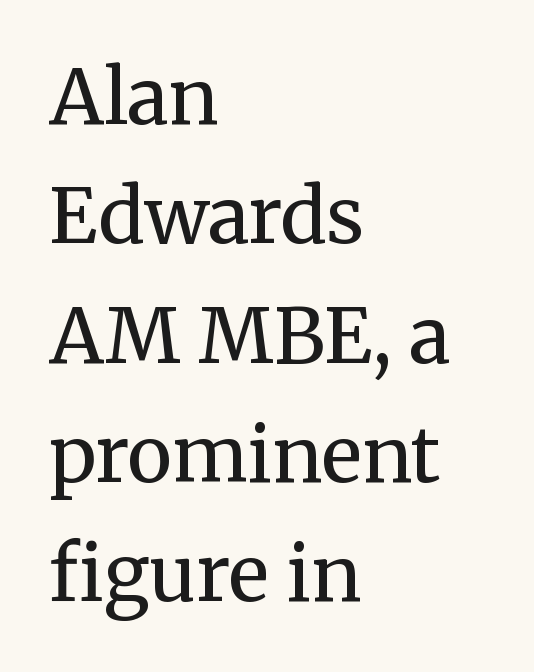
Default kerning and tracking; the words read as compact shapes. Note the varied advance widths — an 'i' is clearly narrower than an 'm'. Ordinary non-slanted type is in use. A typesetter would label this face a serif.
